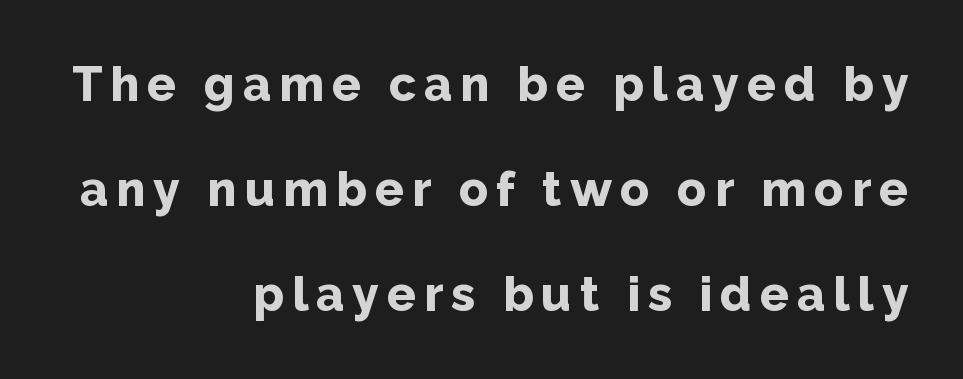
Q: Is the text bold? A: Yes.
Q: Is the text italic (slanted)? A: No, it is upright.
Q: Is the typeface a serif or a sans-serif typeface? A: Sans-serif.
Q: Is the text underlined? A: No.
Q: How is the paragraph aligned? A: Right-aligned.
Q: Is the spacing between lines tight, normal or loose? A: Loose.
Q: Width (condensed, normal, or wide)? A: Normal.
Q: Stroke contrast? A: Low.
Q: x-height? A: Medium.
Q: Monospaced? A: No.
